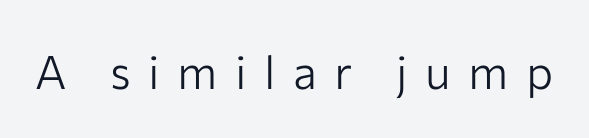
Think of a printed novel: that variable character pitch is what you see here. This sample uses an upright cut, with every glyph sitting square on the baseline. Examine the stroke ends and you'll find no serifs. Underline: absent. Substantial extra tracking has been applied to these lines. A quiet, ordinary-to-light weight characterises the typeface.
